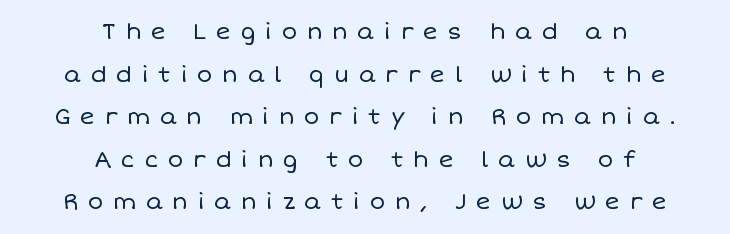
The image shows 23 px text type, upright; set centered, line spacing 1.85x, unusually wide letter spacing (+0.41 em), not underlined.
